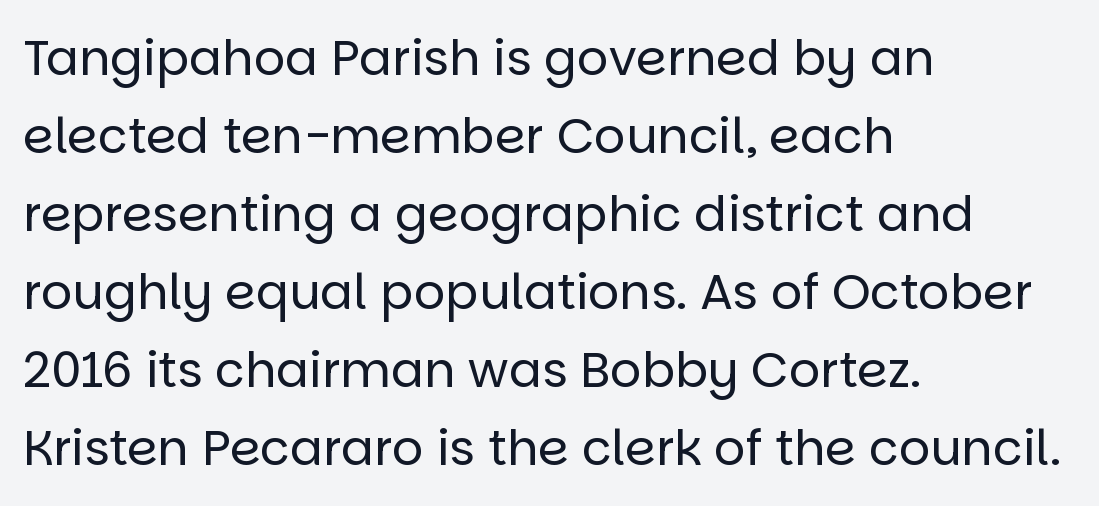
{"serif": "no", "italic": "no", "bold": "no", "weight": "regular", "width": "normal", "stroke_contrast": "low", "x_height": "large", "monospaced": "no", "underline": "no", "align": "left", "line_spacing": "normal", "line_spacing_ratio": 1.59, "letter_spacing": "normal", "letter_spacing_em": 0.0, "glyph_px": 49}
